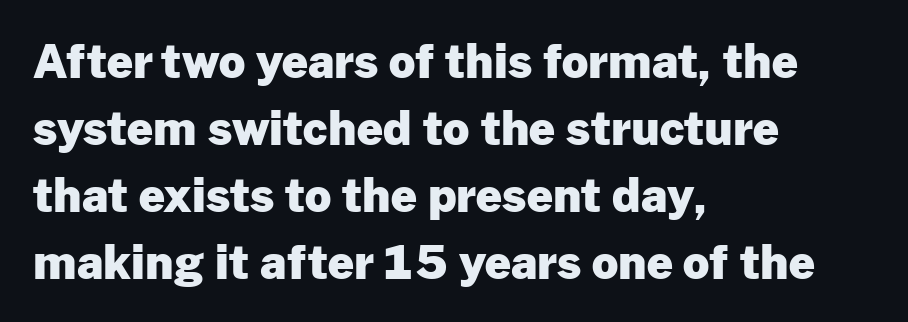
A dark, heavy texture on the line: the type is bold. The ragged edge is on the right, which tells us the setting is flush left. In terms of letterspacing, this is plain default setting. The rendering shows plain stroke endings on the letterforms — a sans-serif design.
